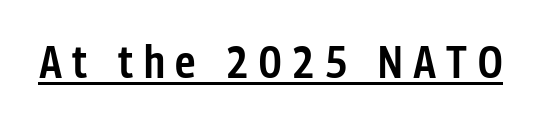
The image shows 46 px semibold, condensed sans-serif type, upright; set unusually wide letter spacing (+0.23 em), underlined; low stroke contrast and a medium x-height.
